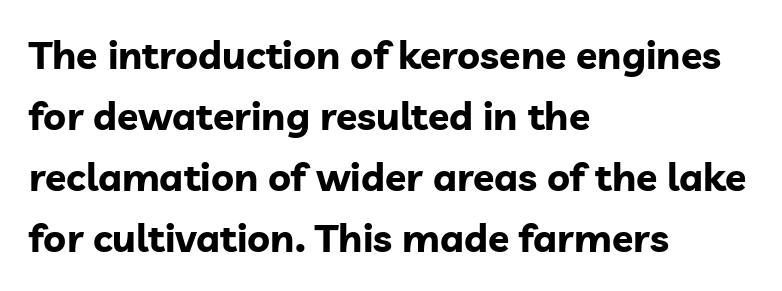
{"serif": "no", "italic": "no", "bold": "yes", "weight": "bold", "width": "normal", "stroke_contrast": "low", "x_height": "medium", "monospaced": "no", "underline": "no", "align": "left", "line_spacing": "normal", "line_spacing_ratio": 1.56, "letter_spacing": "normal", "letter_spacing_em": 0.0, "glyph_px": 39}
